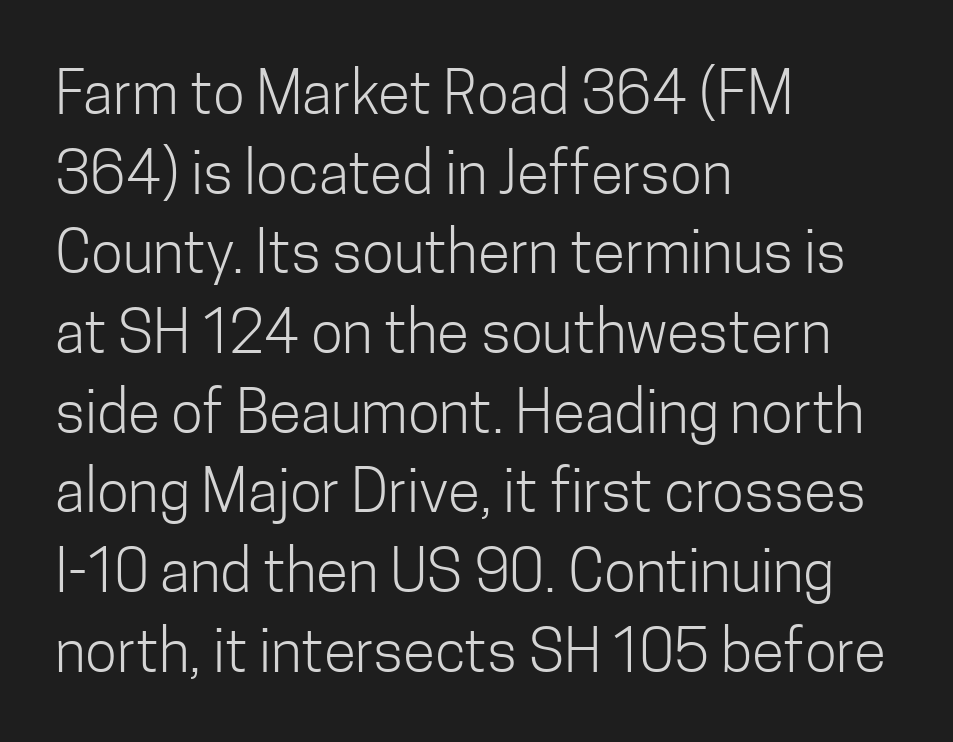
{"serif": "no", "italic": "no", "bold": "no", "weight": "light", "width": "condensed", "stroke_contrast": "low", "x_height": "medium", "monospaced": "no", "underline": "no", "align": "left", "line_spacing": "normal", "line_spacing_ratio": 1.35, "letter_spacing": "normal", "letter_spacing_em": 0.0, "glyph_px": 59}
